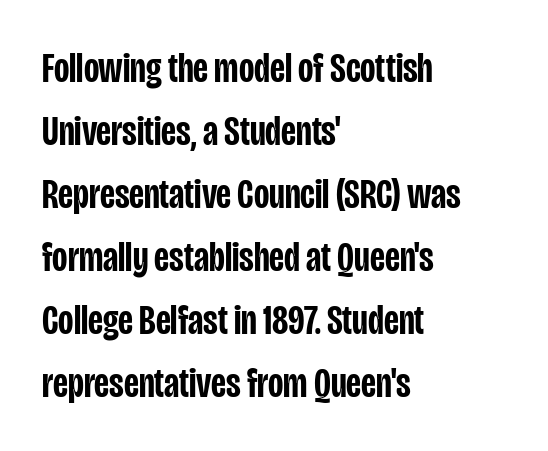
{"serif": "no", "italic": "no", "bold": "semi", "weight": "semibold", "width": "condensed", "stroke_contrast": "low", "x_height": "large", "monospaced": "no", "underline": "no", "align": "left", "line_spacing": "normal", "line_spacing_ratio": 1.5, "letter_spacing": "normal", "letter_spacing_em": 0.0, "glyph_px": 42}
